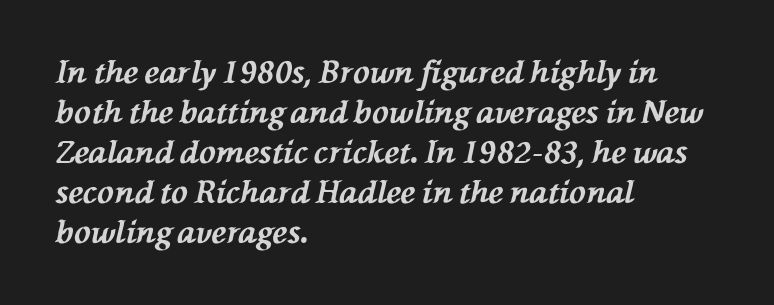
The image shows 31 px bold type, italic (leaning left); set left-aligned, normal line spacing (1.29x), normal letter spacing, not underlined; medium stroke contrast and a medium x-height.
